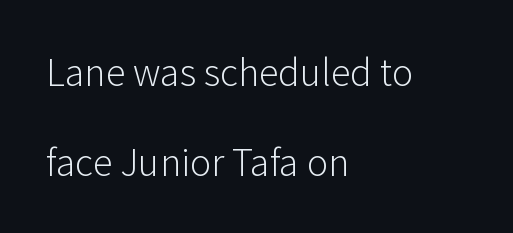
{"serif": "no", "italic": "no", "bold": "no", "weight": "light", "width": "normal", "stroke_contrast": "low", "x_height": "medium", "monospaced": "no", "underline": "no", "align": "left", "line_spacing": "loose", "line_spacing_ratio": 2.25, "letter_spacing": "normal", "letter_spacing_em": 0.0, "glyph_px": 40}
